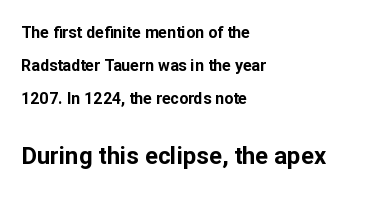
Nope, not italic — everything's standing straight. This block would shrink considerably if given ordinary leading; it's expanded now. Check the space under the baseline: it is left empty. Size contrast runs from small at the top to large at the bottom. Observe the ordinary spacing: letters are neighbours, not strangers. Each glyph is drawn with heavy, bold strokes.
